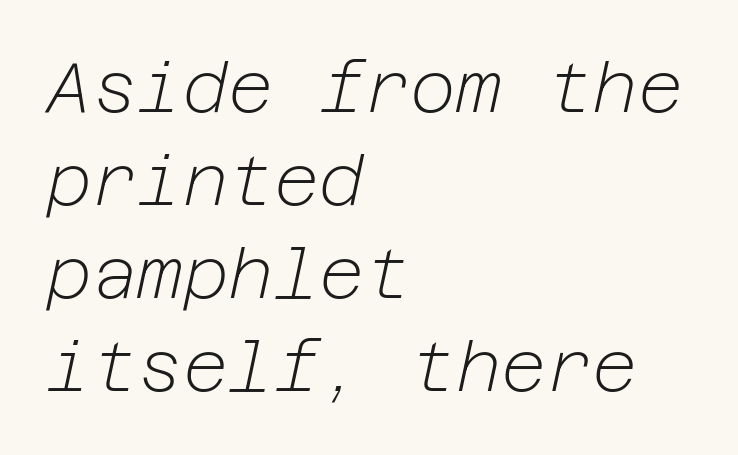
Q: Is the text bold? A: No.
Q: Is the text italic (slanted)? A: Yes, it leans right by about 12 degrees.
Q: Is the text underlined? A: No.
Q: How is the paragraph aligned? A: Left-aligned.
Q: Is the spacing between letters normal or unusually wide? A: Normal.
Q: Is the spacing between lines tight, normal or loose? A: Normal.
Q: Width (condensed, normal, or wide)? A: Normal.
Q: Stroke contrast? A: Low.
Q: x-height? A: Medium.
